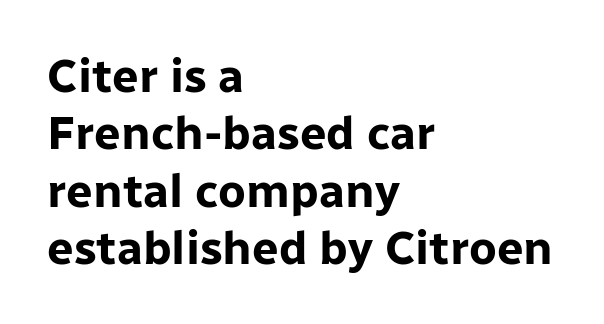
{"serif": "no", "italic": "no", "bold": "yes", "weight": "bold", "width": "normal", "stroke_contrast": "low", "x_height": "medium", "monospaced": "no", "underline": "no", "align": "left", "line_spacing_ratio": 1.22, "letter_spacing": "normal", "letter_spacing_em": 0.0, "glyph_px": 47}
